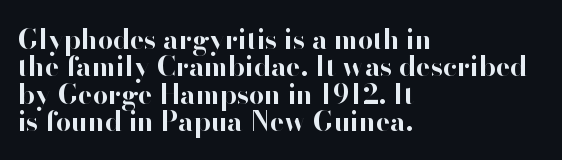
{"italic": "no", "bold": "yes", "underline": "no", "align": "left", "line_spacing": "tight", "line_spacing_ratio": 1.01, "letter_spacing": "normal", "letter_spacing_em": 0.0, "glyph_px": 27}
